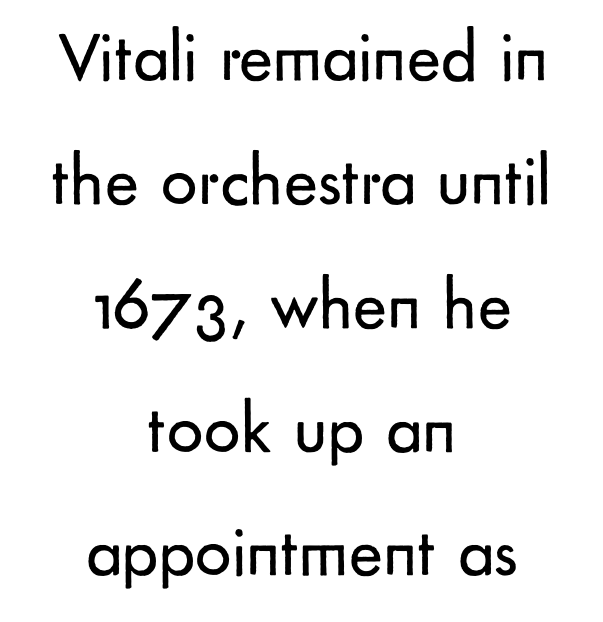
The image shows 72 px regular-weight sans-serif type, upright; set centered, line spacing 1.72x, normal letter spacing, not underlined; low stroke contrast and a small x-height.
